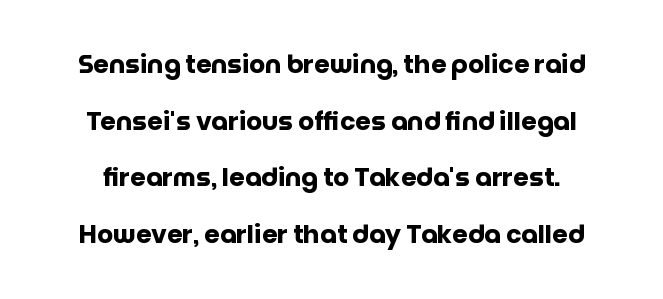
The image shows 25 px bold type, upright; set loose line spacing (2.27x), normal letter spacing, not underlined.
